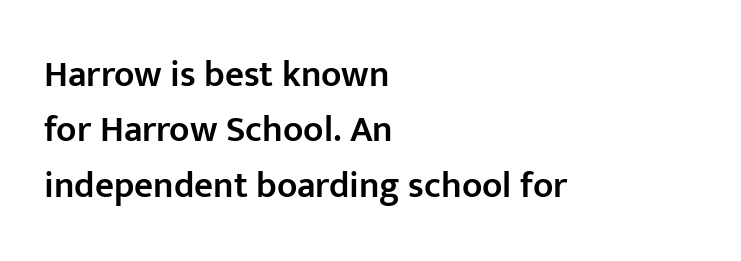
{"serif": "no", "italic": "no", "bold": "semi", "weight": "semibold", "width": "normal", "stroke_contrast": "low", "x_height": "medium", "monospaced": "no", "underline": "no", "align": "left", "line_spacing": "normal", "line_spacing_ratio": 1.5, "letter_spacing": "normal", "letter_spacing_em": 0.0, "glyph_px": 37}
